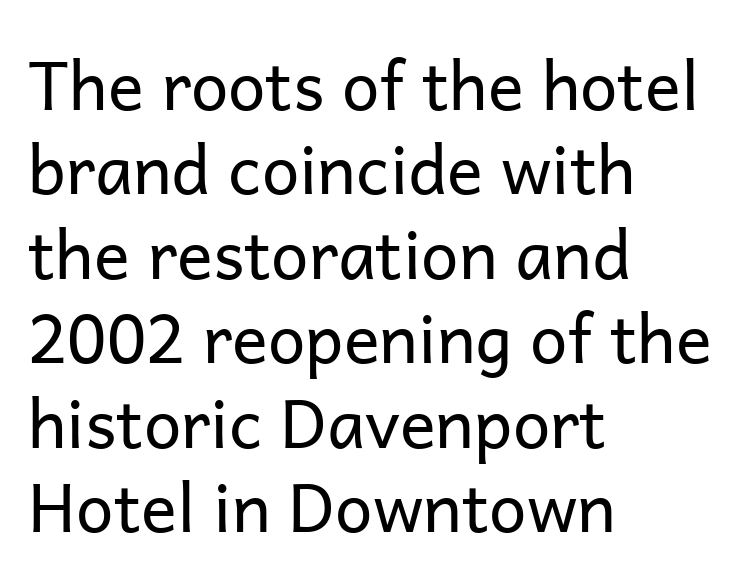
{"serif": "no", "italic": "no", "bold": "no", "weight": "regular", "width": "normal", "stroke_contrast": "low", "x_height": "medium", "monospaced": "no", "underline": "no", "align": "left", "line_spacing": "normal", "line_spacing_ratio": 1.26, "letter_spacing": "normal", "letter_spacing_em": 0.0, "glyph_px": 67}
